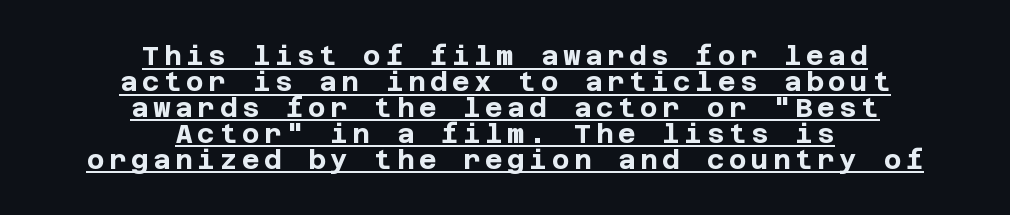
Q: Is the text bold? A: Yes.
Q: Is the text italic (slanted)? A: No, it is upright.
Q: Is the text underlined? A: Yes.
Q: How is the paragraph aligned? A: Centered.
Q: Is the spacing between lines tight, normal or loose? A: Tight.
